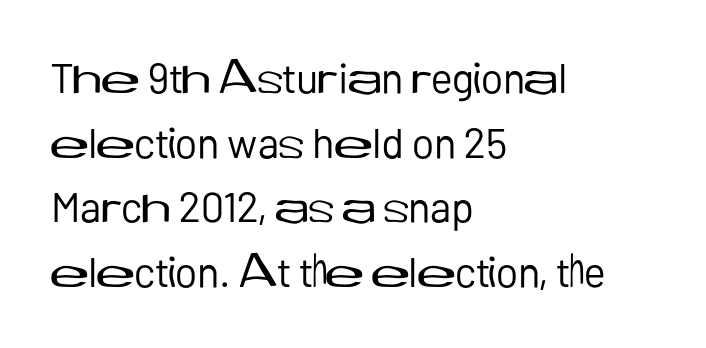
{"serif": "no", "italic": "no", "bold": "no", "weight": "regular", "width": "normal", "stroke_contrast": "low", "x_height": "medium", "monospaced": "no", "underline": "no", "align": "left", "line_spacing": "normal", "line_spacing_ratio": 1.54, "letter_spacing": "normal", "letter_spacing_em": 0.0, "glyph_px": 42}
